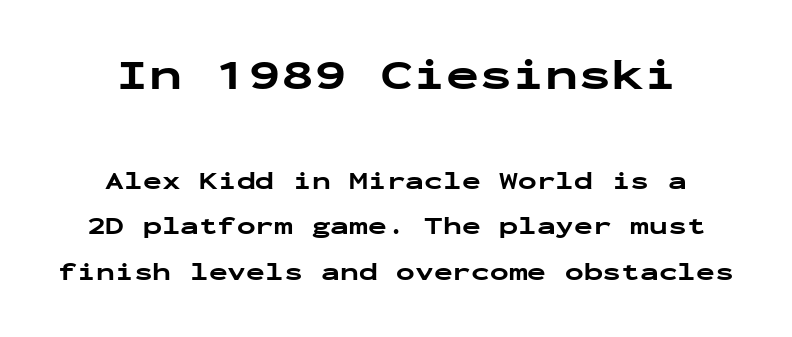
Q: Is the text bold? A: Yes.
Q: Is the text italic (slanted)? A: No, it is upright.
Q: Is the typeface a serif or a sans-serif typeface? A: Sans-serif.
Q: Is the text underlined? A: No.
Q: How is the paragraph aligned? A: Centered.
Q: Is the spacing between letters normal or unusually wide? A: Normal.
Q: Which block of text is set in a larger size, the first (top) or the second (bottom)? A: The first (top) one.
Q: Width (condensed, normal, or wide)? A: Wide.
Q: Stroke contrast? A: Low.
Q: x-height? A: Medium.
Q: Monospaced? A: Yes.
